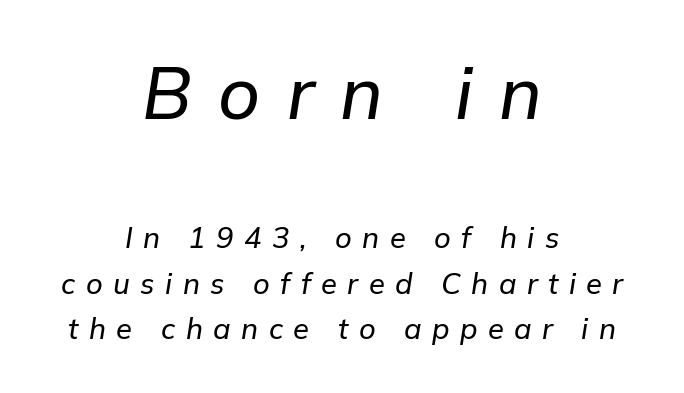
This is oblique type, the kind used for emphasis or titles. The specimen omits any rule beneath the text block's lines. This rendering widens character spacing well past its baseline value. Is this a fixed-width face? No — the glyphs have proportional, varying widths. This layout puts the oversized block above and the modest block below. Line spacing here is normal.
